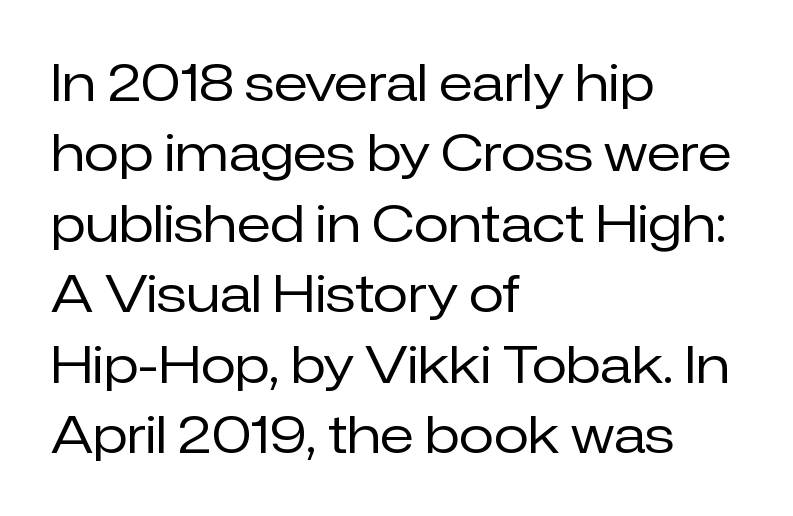
The font's upright variant was chosen for this text. Casual observation: everything's shoved over to the left. The passage shown is typed in a proportional face where columns would drift. No extra tracking has been applied to these lines.
